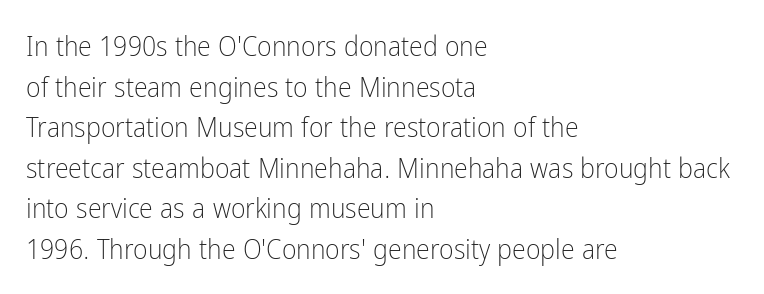
{"serif": "no", "italic": "no", "bold": "no", "weight": "light", "width": "condensed", "stroke_contrast": "low", "x_height": "medium", "monospaced": "no", "underline": "no", "align": "left", "line_spacing": "normal", "line_spacing_ratio": 1.45, "letter_spacing": "normal", "letter_spacing_em": 0.0, "glyph_px": 28}
